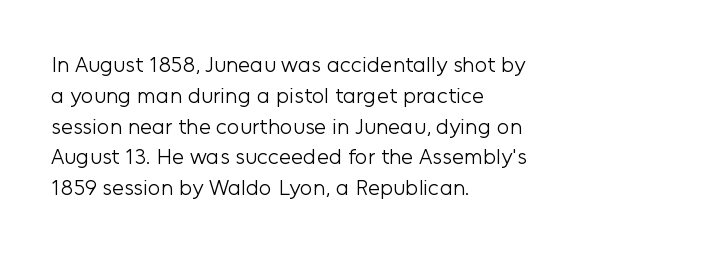
{"italic": "no", "bold": "no", "underline": "no", "align": "left", "line_spacing": "normal", "line_spacing_ratio": 1.4, "letter_spacing": "normal", "letter_spacing_em": 0.0, "glyph_px": 22}
